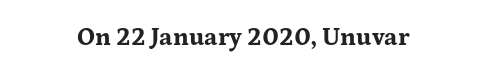
{"italic": "no", "bold": "yes", "underline": "no", "letter_spacing": "normal", "letter_spacing_em": 0.0, "glyph_px": 25}
